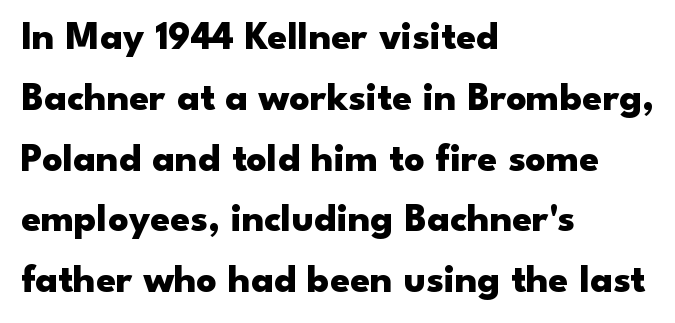
{"serif": "no", "italic": "no", "bold": "yes", "weight": "heavy", "width": "wide", "stroke_contrast": "low", "x_height": "small", "monospaced": "no", "underline": "no", "align": "left", "line_spacing": "normal", "line_spacing_ratio": 1.52, "letter_spacing": "normal", "letter_spacing_em": 0.0, "glyph_px": 40}
